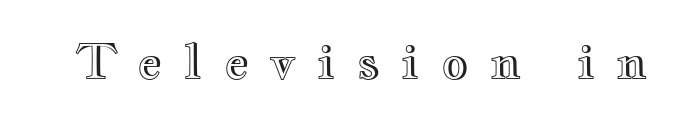
{"italic": "no", "width": "wide", "x_height": "small", "monospaced": "no", "underline": "no", "letter_spacing": "wide", "letter_spacing_em": 0.46, "glyph_px": 47}
